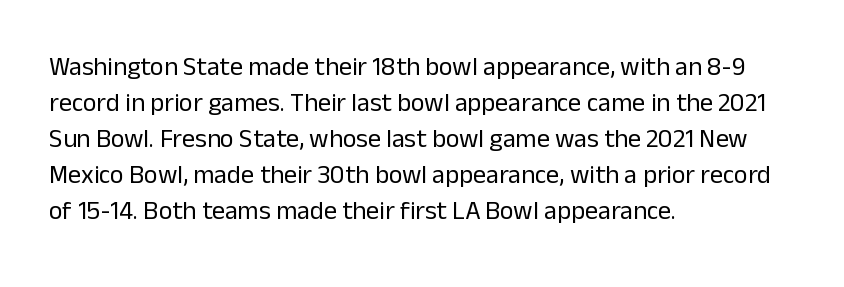
The image shows 26 px text type, upright; set left-aligned, normal line spacing (1.38x), normal letter spacing, not underlined.
